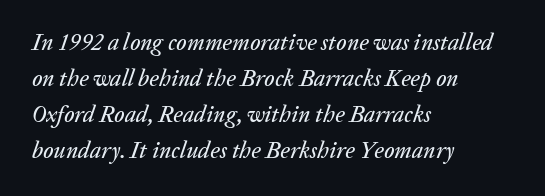
The image shows 23 px text type, italic (leaning right); set left-aligned, normal line spacing (1.56x), normal letter spacing, not underlined.
